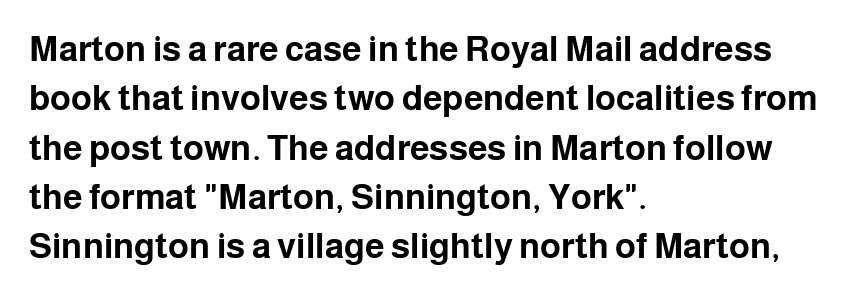
{"serif": "no", "italic": "no", "bold": "yes", "weight": "bold", "width": "normal", "stroke_contrast": "low", "x_height": "medium", "monospaced": "no", "underline": "no", "align": "left", "line_spacing": "normal", "line_spacing_ratio": 1.41, "letter_spacing": "normal", "letter_spacing_em": 0.0, "glyph_px": 35}
